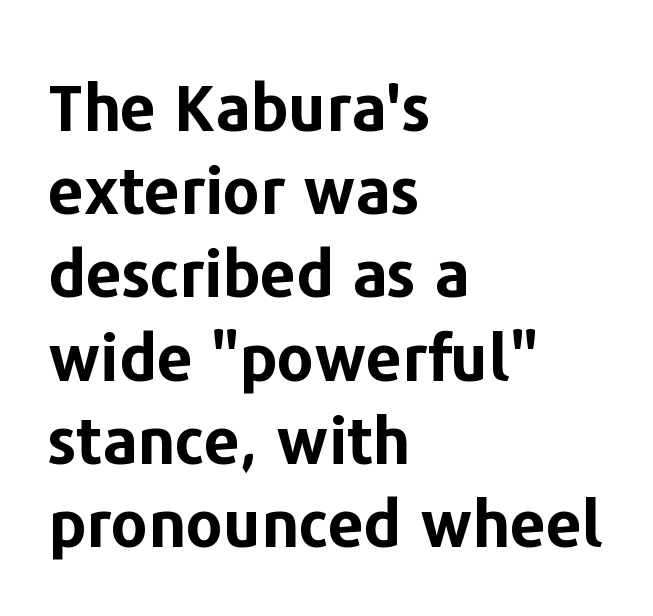
{"serif": "no", "italic": "no", "bold": "yes", "weight": "bold", "width": "normal", "stroke_contrast": "low", "x_height": "medium", "monospaced": "no", "underline": "no", "align": "left", "line_spacing": "normal", "line_spacing_ratio": 1.3, "letter_spacing": "normal", "letter_spacing_em": 0.0, "glyph_px": 64}
